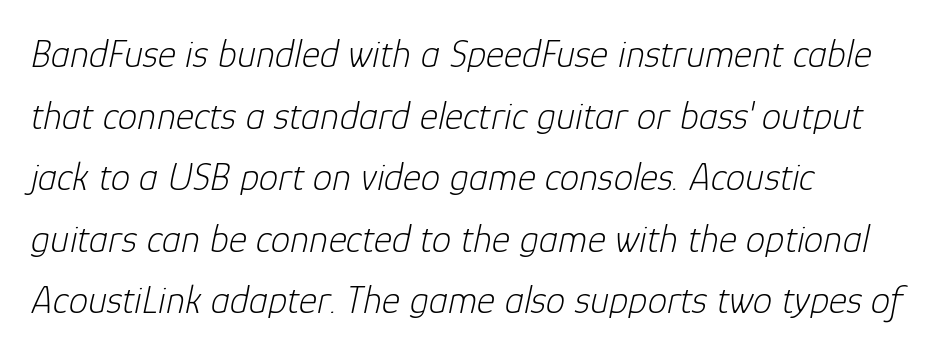
Slanted lettering throughout. The lines in this sample share a left origin and differ only in where they stop. Tracking value appears to be zero — textbook default spacing. The font sits on the lighter half of the weight spectrum, regular included. What's the leading like? Ordinary, nothing unusual. Has an underline been added? It has not.
